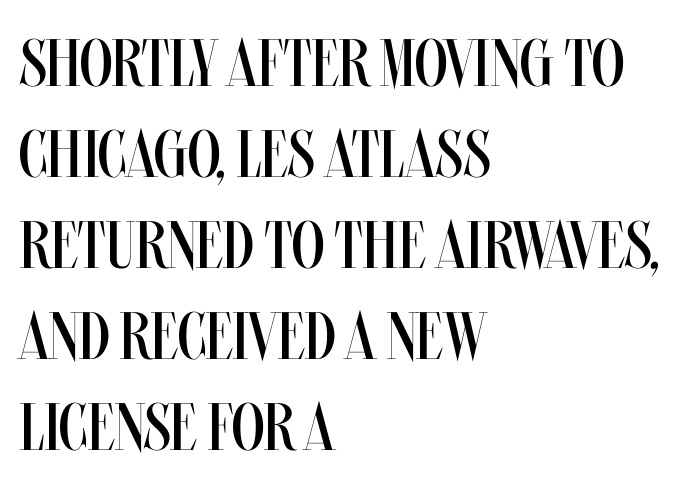
The image shows 67 px regular-weight, condensed type, upright; set left-aligned, normal line spacing (1.36x), normal letter spacing, not underlined; medium stroke contrast and a large x-height.
